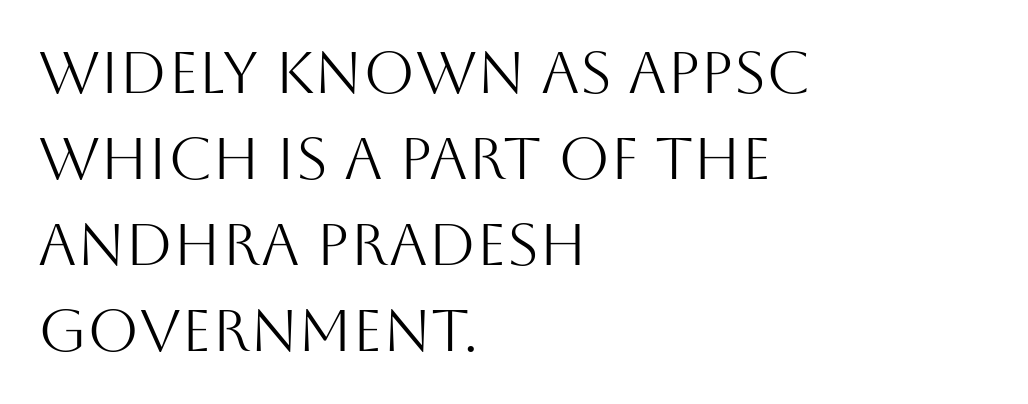
The image shows 59 px light sans-serif type, upright; set left-aligned, normal line spacing (1.46x), normal letter spacing, not underlined; medium stroke contrast and a large x-height.
